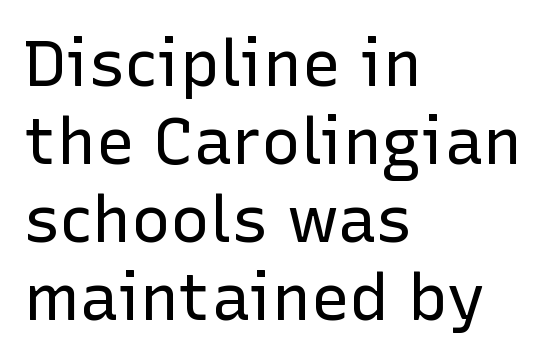
{"serif": "no", "italic": "no", "bold": "no", "weight": "regular", "width": "normal", "stroke_contrast": "low", "x_height": "medium", "monospaced": "no", "underline": "no", "align": "left", "line_spacing_ratio": 1.2, "letter_spacing": "normal", "letter_spacing_em": 0.0, "glyph_px": 65}
